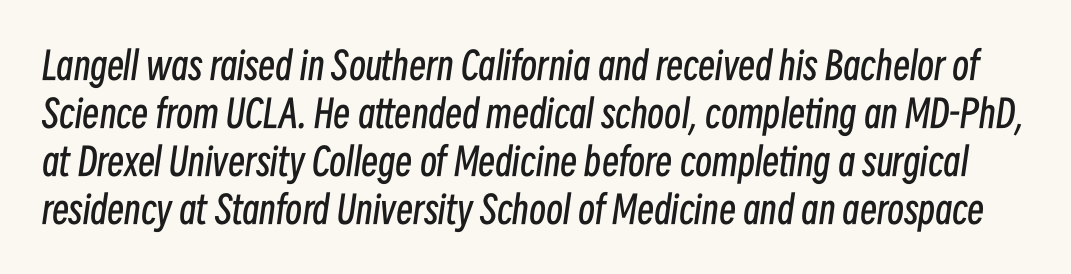
The image shows 38 px regular-weight, condensed type, italic (leaning right); set normal line spacing (1.26x), normal letter spacing, not underlined; low stroke contrast and a medium x-height.
